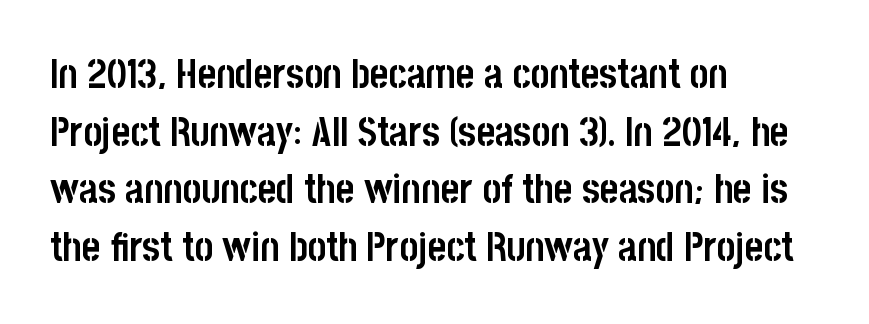
{"serif": "no", "italic": "no", "bold": "yes", "weight": "semibold", "width": "condensed", "stroke_contrast": "low", "x_height": "large", "monospaced": "no", "underline": "no", "align": "left", "line_spacing": "normal", "line_spacing_ratio": 1.44, "letter_spacing": "normal", "letter_spacing_em": 0.0, "glyph_px": 40}
